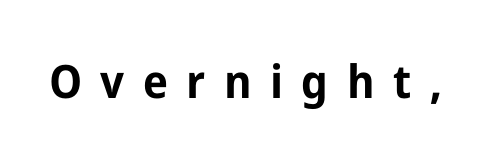
{"serif": "no", "italic": "no", "bold": "yes", "weight": "bold", "width": "normal", "stroke_contrast": "low", "x_height": "medium", "monospaced": "no", "underline": "no", "letter_spacing": "wide", "letter_spacing_em": 0.4, "glyph_px": 46}
